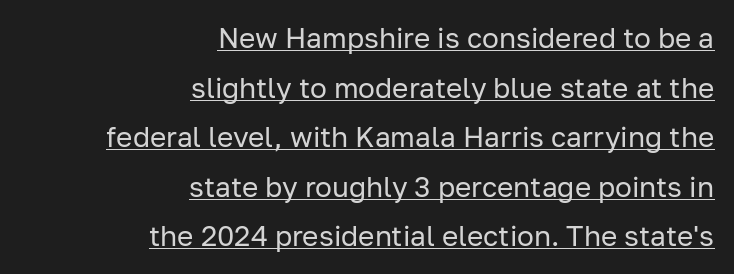
The image shows 28 px regular-weight sans-serif type, upright; set right-aligned, line spacing 1.77x, normal letter spacing, underlined; low stroke contrast and a medium x-height.
